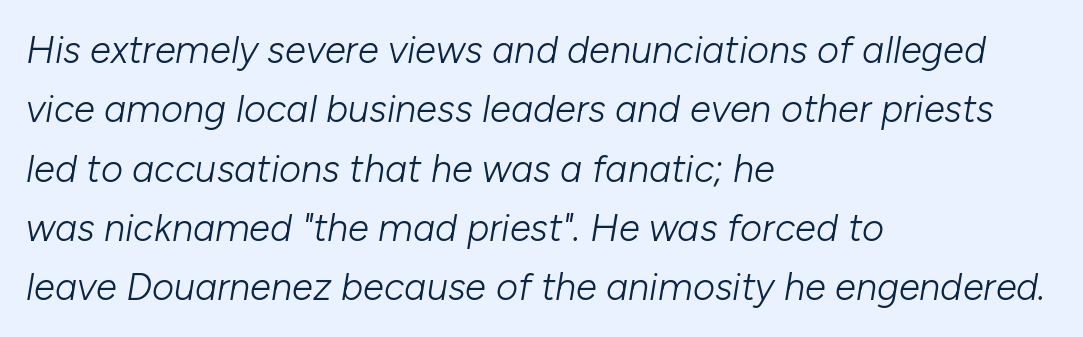
Each word holds together tightly as a unit, with standard inter-letter gaps. Leftover space on each line is placed entirely after the last word. Anything drawn beneath the words? Only blank space. Here the designer chose a conventional face with non-uniform glyph widths. The typography opts for an oblique posture over an upright one.
